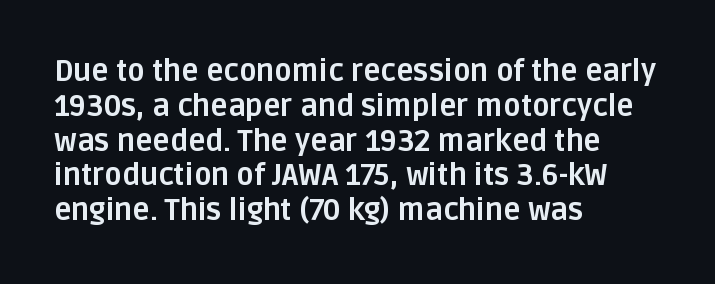
The image shows 29 px bold sans-serif type, upright; set left-aligned, line spacing 1.2x, normal letter spacing, not underlined; low stroke contrast and a large x-height.
